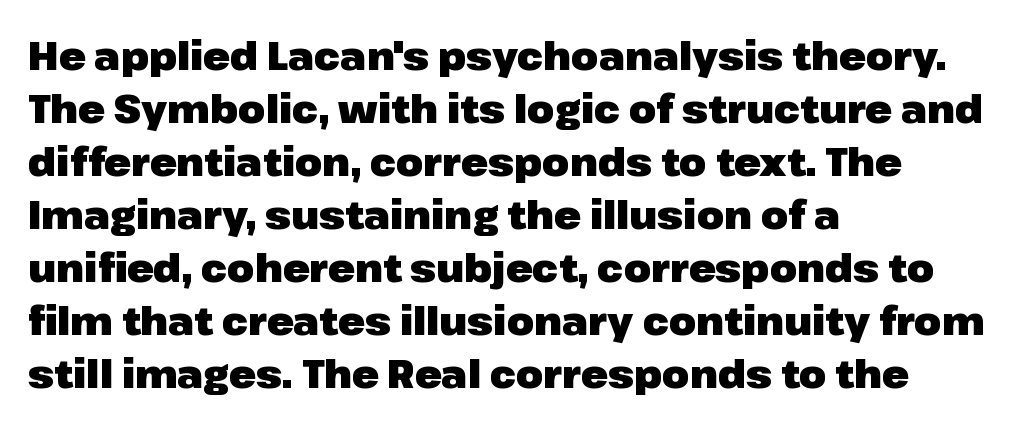
The image shows 39 px heavy sans-serif type, upright; set left-aligned, normal line spacing (1.36x), normal letter spacing, not underlined; low stroke contrast and a medium x-height.
